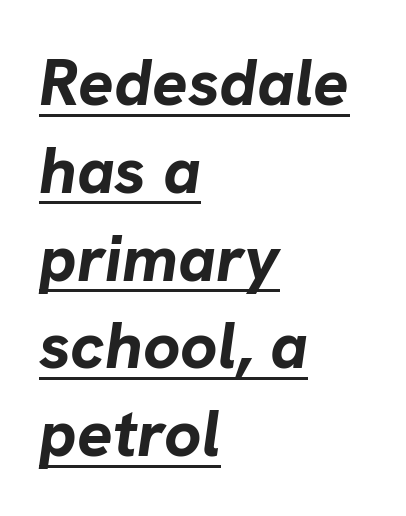
Q: Is the text bold? A: Yes.
Q: Is the text italic (slanted)? A: Yes, it leans right by about 8 degrees.
Q: Is the text underlined? A: Yes.
Q: How is the paragraph aligned? A: Left-aligned.
Q: Is the spacing between letters normal or unusually wide? A: Normal.
Q: Is the spacing between lines tight, normal or loose? A: Normal.
Q: Width (condensed, normal, or wide)? A: Normal.
Q: Stroke contrast? A: Low.
Q: x-height? A: Medium.
Q: Monospaced? A: No.
